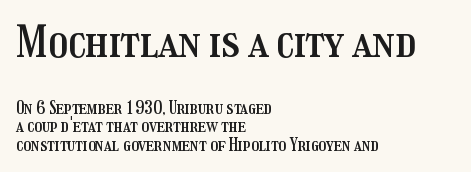
The image shows 43 px condensed type, upright; set left-aligned, tight line spacing (1.08x), normal letter spacing, not underlined; the first (top) block is 2.53x larger; medium stroke contrast and a medium x-height.
